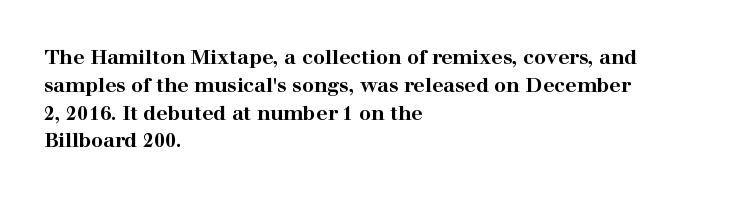
{"italic": "no", "bold": "yes", "underline": "no", "align": "left", "line_spacing": "normal", "line_spacing_ratio": 1.39, "letter_spacing": "normal", "letter_spacing_em": 0.0, "glyph_px": 20}
